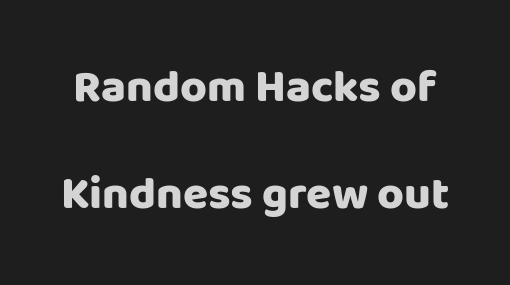
{"serif": "no", "italic": "no", "bold": "yes", "weight": "heavy", "width": "normal", "stroke_contrast": "low", "x_height": "large", "monospaced": "no", "underline": "no", "line_spacing": "loose", "line_spacing_ratio": 2.32, "letter_spacing": "normal", "letter_spacing_em": 0.0, "glyph_px": 46}
